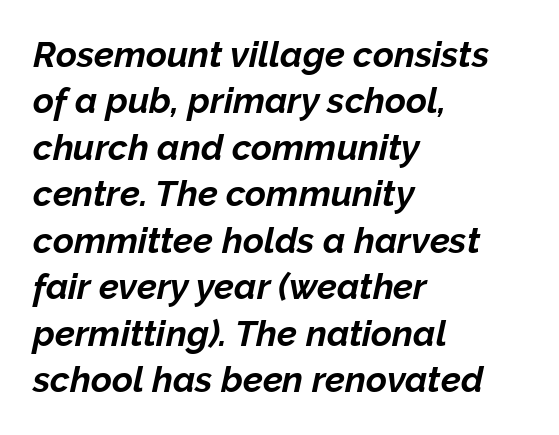
{"italic": "yes", "lean": "right", "slant_degrees": 12, "bold": "yes", "weight": "bold", "width": "normal", "stroke_contrast": "low", "x_height": "medium", "monospaced": "no", "underline": "no", "align": "left", "line_spacing": "normal", "line_spacing_ratio": 1.29, "letter_spacing": "normal", "letter_spacing_em": 0.0, "glyph_px": 36}
